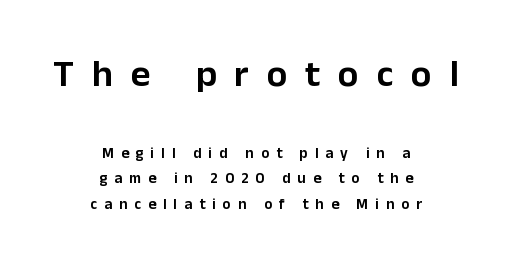
{"serif": "no", "italic": "no", "width": "normal", "stroke_contrast": "low", "x_height": "medium", "monospaced": "no", "underline": "no", "align": "center", "line_spacing": "normal", "line_spacing_ratio": 1.7, "letter_spacing": "wide", "letter_spacing_em": 0.47, "larger_block": "first", "size_ratio": 2.53, "glyph_px": 38}
